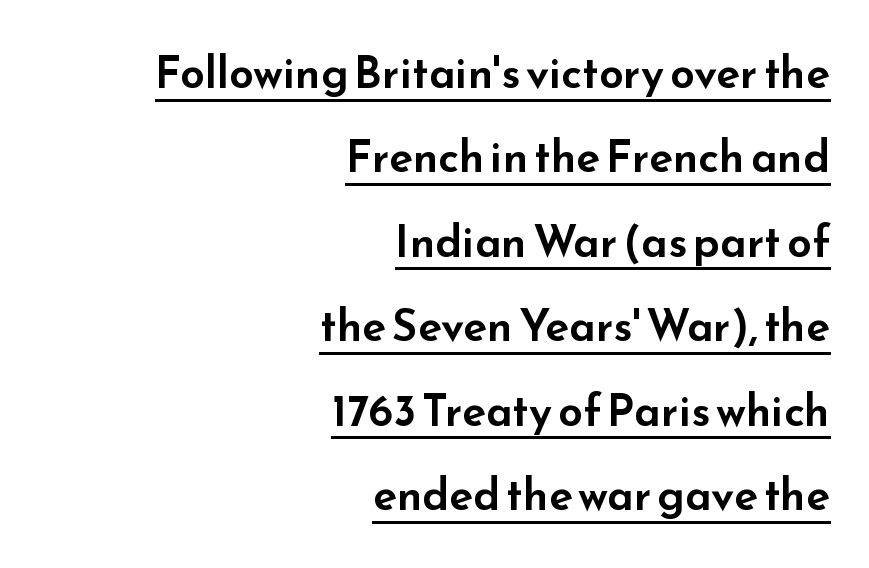
The image shows 44 px wide sans-serif type, upright; set right-aligned, loose line spacing (1.92x), normal letter spacing, underlined; low stroke contrast and a small x-height.
